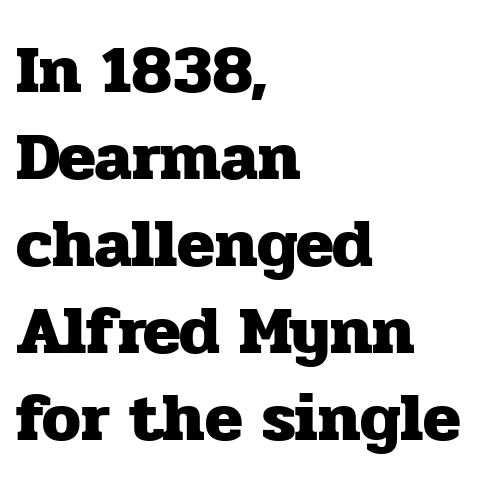
Q: Is the text bold? A: Yes.
Q: Is the text italic (slanted)? A: No, it is upright.
Q: Is the typeface a serif or a sans-serif typeface? A: Serif.
Q: Is the text underlined? A: No.
Q: How is the paragraph aligned? A: Left-aligned.
Q: Is the spacing between letters normal or unusually wide? A: Normal.
Q: Is the spacing between lines tight, normal or loose? A: Normal.
Q: Width (condensed, normal, or wide)? A: Normal.
Q: Stroke contrast? A: Low.
Q: x-height? A: Medium.
Q: Monospaced? A: No.
